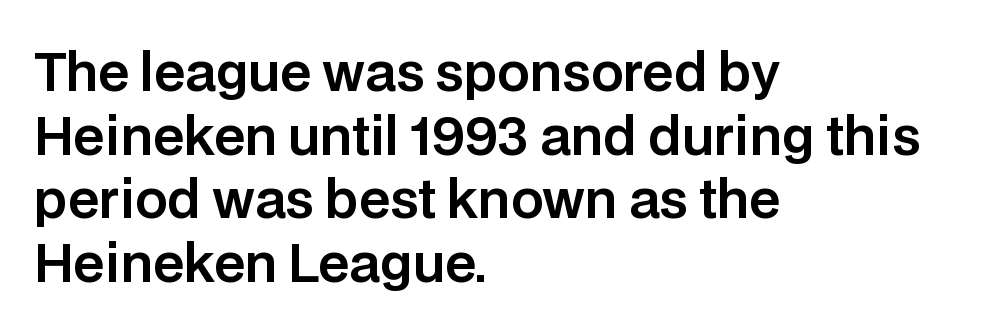
Q: Is the text italic (slanted)? A: No, it is upright.
Q: Is the typeface a serif or a sans-serif typeface? A: Sans-serif.
Q: Is the text underlined? A: No.
Q: How is the paragraph aligned? A: Left-aligned.
Q: Is the spacing between letters normal or unusually wide? A: Normal.
Q: Is the spacing between lines tight, normal or loose? A: Normal.
Q: Width (condensed, normal, or wide)? A: Normal.
Q: Stroke contrast? A: Low.
Q: x-height? A: Large.
Q: Monospaced? A: No.
